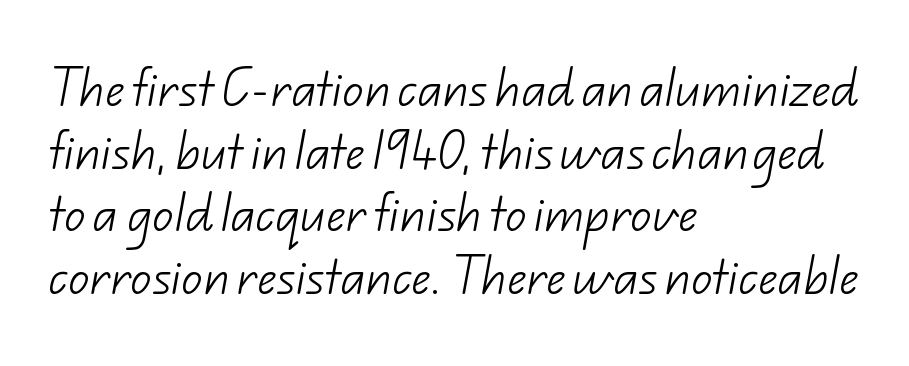
{"serif": "no", "bold": "no", "weight": "light", "width": "normal", "stroke_contrast": "low", "x_height": "small", "monospaced": "no", "underline": "no", "align": "left", "line_spacing": "normal", "line_spacing_ratio": 1.49, "letter_spacing": "normal", "letter_spacing_em": 0.0, "glyph_px": 42}
